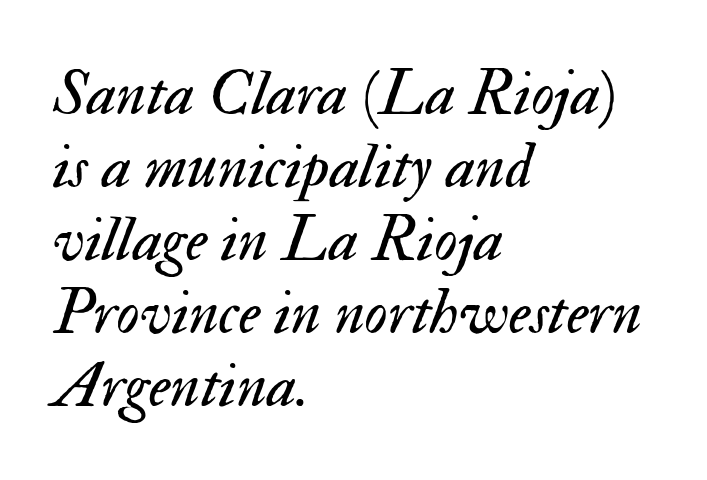
The image shows 64 px regular-weight type, italic (leaning right); set left-aligned, tight line spacing (1.14x), normal letter spacing, not underlined; medium stroke contrast and a small x-height.
